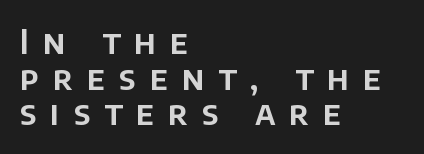
The image shows 33 px sans-serif type, upright; set left-aligned, tight line spacing (1.08x), unusually wide letter spacing (+0.42 em), not underlined; low stroke contrast and a large x-height.
